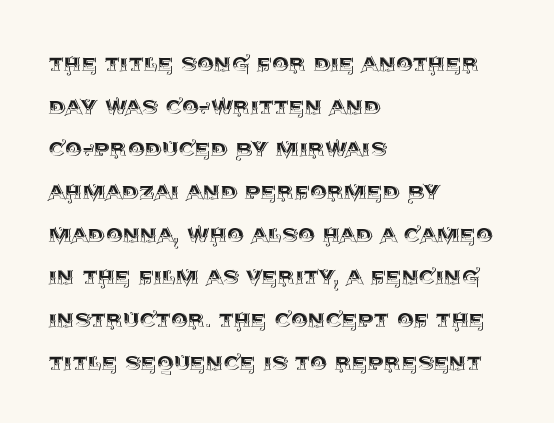
{"italic": "no", "underline": "no", "align": "left", "line_spacing": "normal", "line_spacing_ratio": 1.58, "letter_spacing": "normal", "letter_spacing_em": 0.0, "glyph_px": 27}
